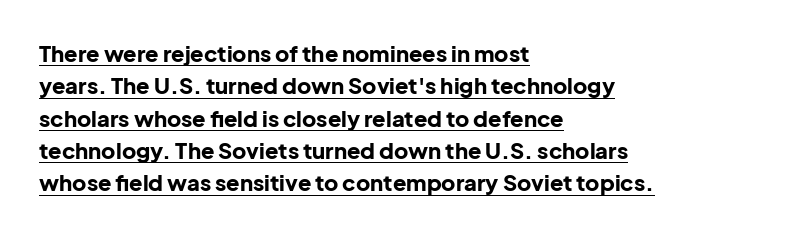
The image shows 22 px bold type, upright; set left-aligned, normal line spacing (1.47x), normal letter spacing, underlined.
